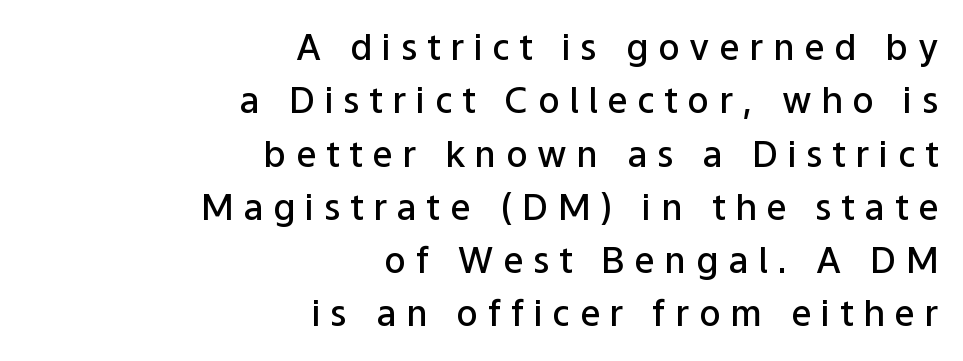
Q: Is the text bold? A: Semi-bold.
Q: Is the text italic (slanted)? A: No, it is upright.
Q: Is the typeface a serif or a sans-serif typeface? A: Sans-serif.
Q: Is the text underlined? A: No.
Q: How is the paragraph aligned? A: Right-aligned.
Q: Is the spacing between letters normal or unusually wide? A: Unusually wide.
Q: Is the spacing between lines tight, normal or loose? A: Normal.
Q: Width (condensed, normal, or wide)? A: Normal.
Q: Stroke contrast? A: Low.
Q: x-height? A: Medium.
Q: Monospaced? A: No.
